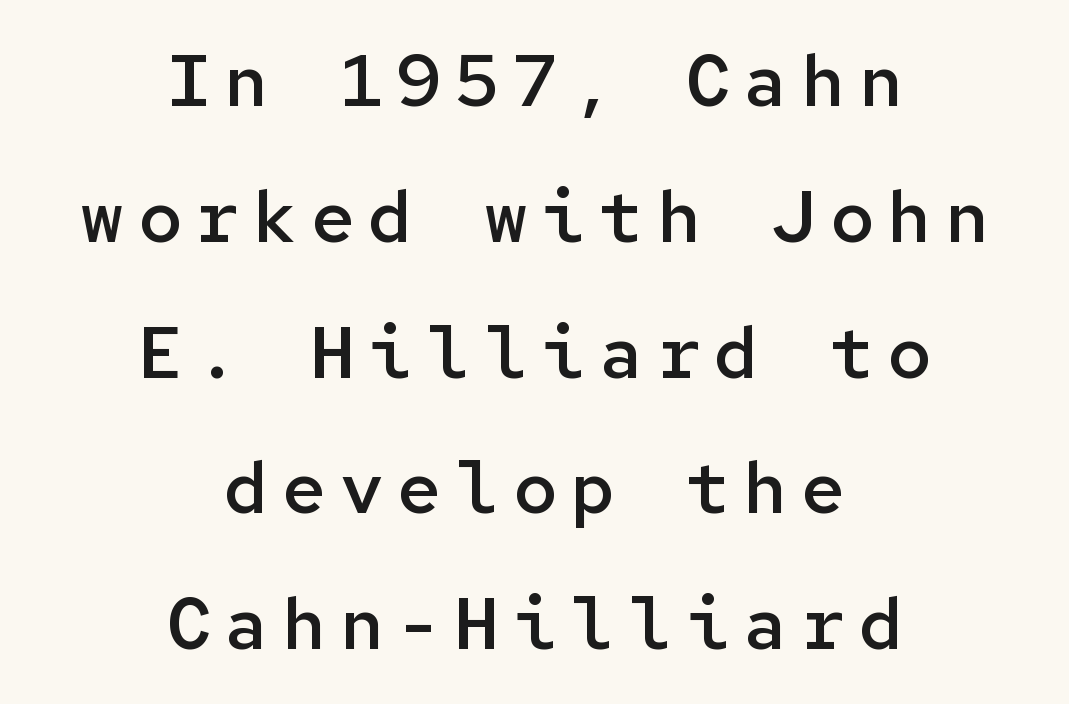
{"serif": "no", "italic": "no", "bold": "semi", "weight": "semibold", "width": "normal", "stroke_contrast": "low", "x_height": "medium", "monospaced": "yes", "underline": "no", "align": "center", "line_spacing_ratio": 1.86, "glyph_px": 73}
